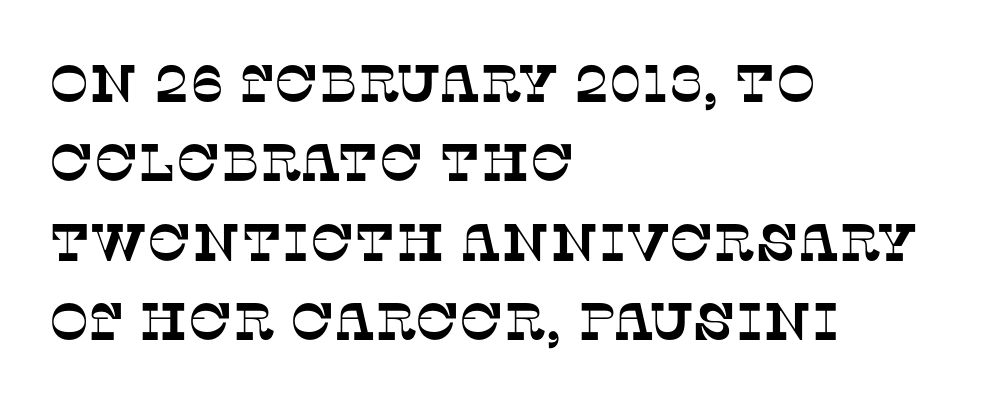
{"serif": "yes", "width": "normal", "stroke_contrast": "low", "x_height": "large", "monospaced": "no", "underline": "no", "align": "left", "line_spacing": "normal", "line_spacing_ratio": 1.5, "letter_spacing": "normal", "letter_spacing_em": 0.0, "glyph_px": 53}
